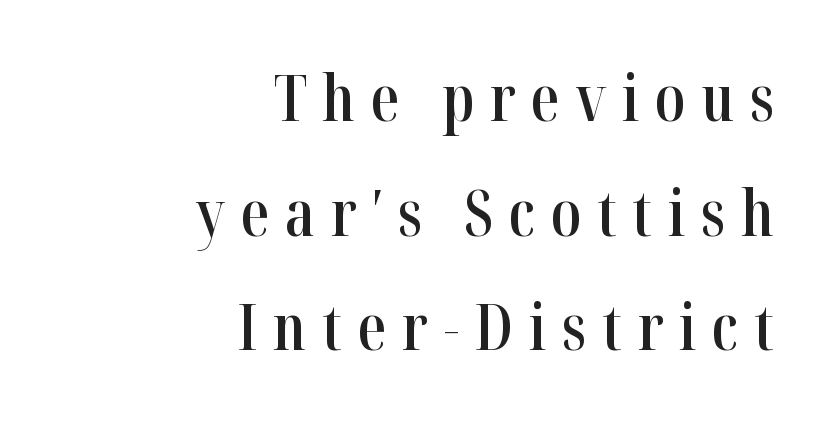
{"serif": "yes", "italic": "no", "bold": "semi", "weight": "semibold", "width": "condensed", "stroke_contrast": "high", "x_height": "medium", "monospaced": "no", "underline": "no", "align": "right", "line_spacing_ratio": 1.82, "letter_spacing": "wide", "letter_spacing_em": 0.25, "glyph_px": 63}
